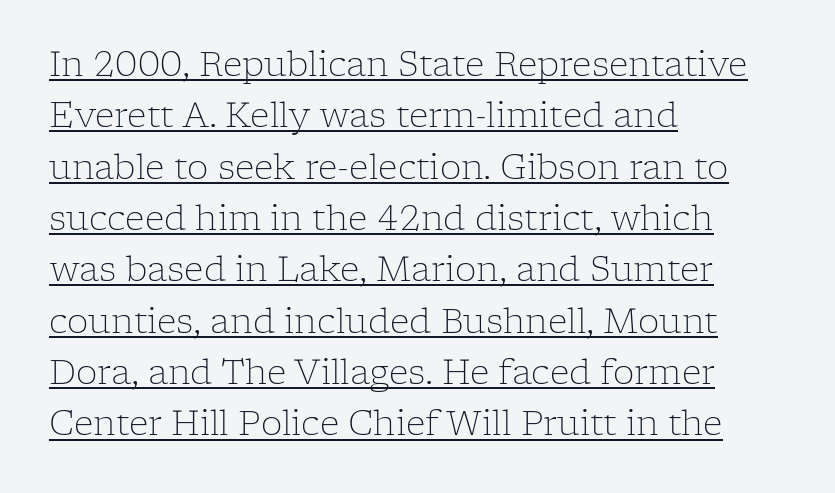
Q: Is the text bold? A: No.
Q: Is the text italic (slanted)? A: No, it is upright.
Q: Is the typeface a serif or a sans-serif typeface? A: Serif.
Q: Is the text underlined? A: Yes.
Q: How is the paragraph aligned? A: Left-aligned.
Q: Is the spacing between letters normal or unusually wide? A: Normal.
Q: Is the spacing between lines tight, normal or loose? A: Normal.
Q: Width (condensed, normal, or wide)? A: Normal.
Q: Stroke contrast? A: Low.
Q: x-height? A: Medium.
Q: Monospaced? A: No.
